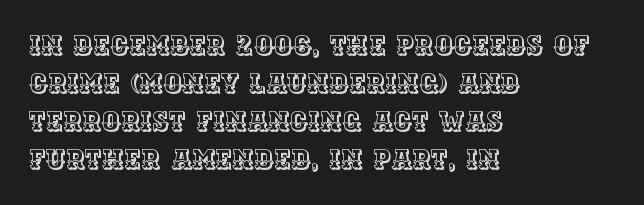
{"italic": "no", "underline": "no", "align": "left", "line_spacing": "normal", "line_spacing_ratio": 1.46, "letter_spacing": "normal", "letter_spacing_em": 0.0, "glyph_px": 26}
